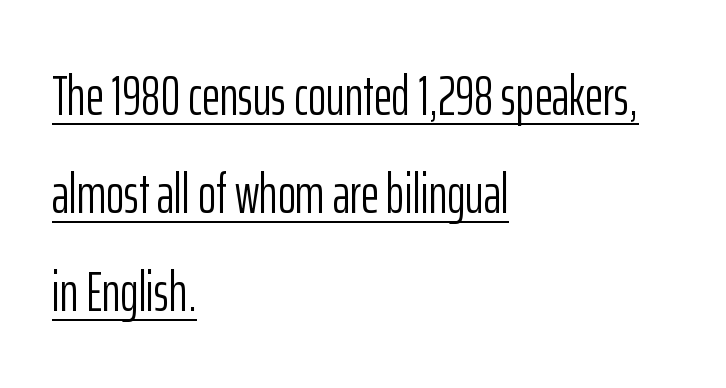
Q: Is the text bold? A: No.
Q: Is the text italic (slanted)? A: No, it is upright.
Q: Is the typeface a serif or a sans-serif typeface? A: Sans-serif.
Q: Is the text underlined? A: Yes.
Q: How is the paragraph aligned? A: Left-aligned.
Q: Is the spacing between letters normal or unusually wide? A: Normal.
Q: Width (condensed, normal, or wide)? A: Condensed.
Q: Stroke contrast? A: Low.
Q: x-height? A: Medium.
Q: Monospaced? A: No.
